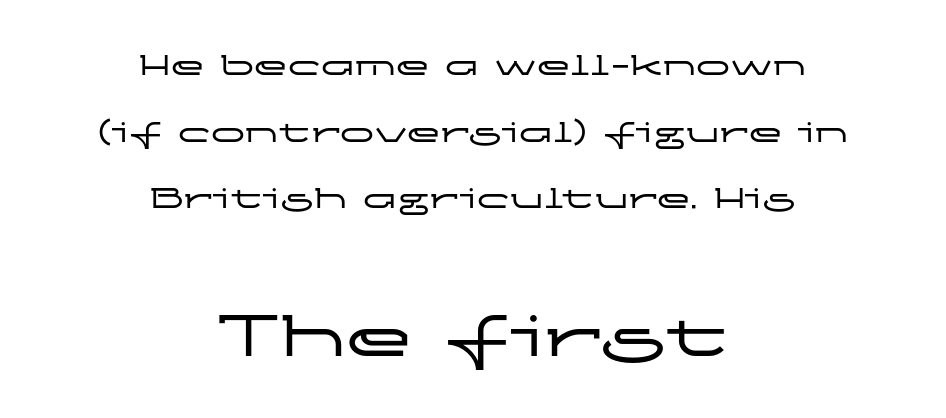
The face used here appears at its bigger size in the lower chunk. A typesetter would call this proportional, since set widths differ per character. Each letter's strokes conclude bluntly, with no projecting serifs. Ascenders rise straight up at ninety degrees. Has an underline been added? It has not. Tracking here is standard; glyphs follow each other at the usual distance.
